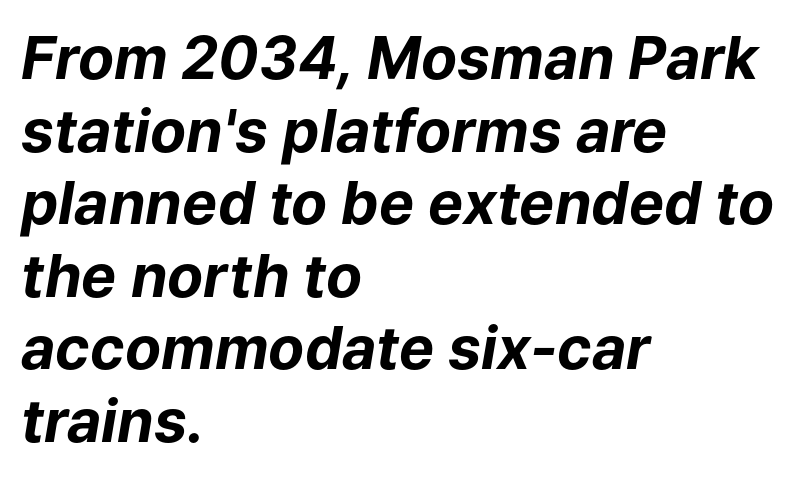
The glyphs are unaccompanied by any horizontal stroke below them. Each line starts at the same left margin while the right side varies. Proportional: the letters do not fall into vertical columns. Italic? Definitely — the glyphs are oblique.
